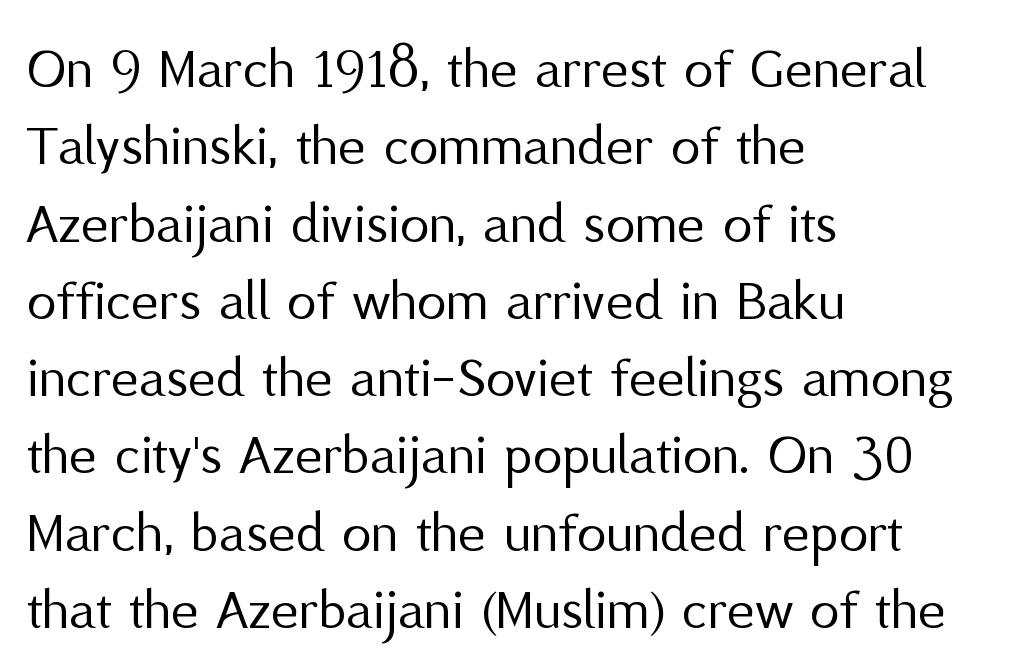
The image shows 59 px regular-weight sans-serif type, upright; set left-aligned, normal line spacing (1.31x), normal letter spacing, not underlined; medium stroke contrast and a medium x-height.
